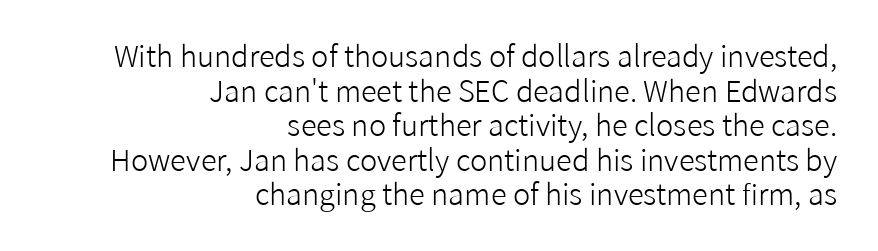
The passage shown is typed in a proportional face where columns would drift. Words appear dense and cohesive because spacing is normal. Which margin do the lines hug? The right one — the left edge is uneven. The specimen reads as upright at a glance. This is not heavy type; no bold has been used. No word sits above an underline.
